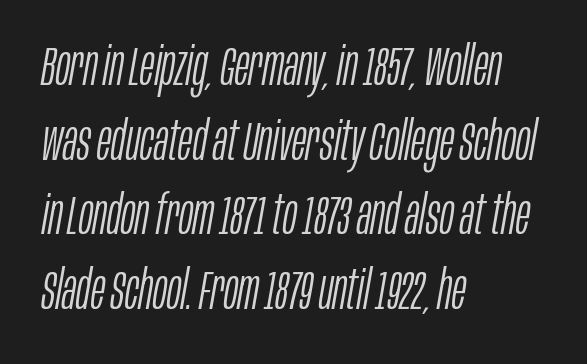
The image shows 54 px light, condensed type, italic (leaning right); set left-aligned, normal line spacing (1.38x), normal letter spacing, not underlined; low stroke contrast and a large x-height.
